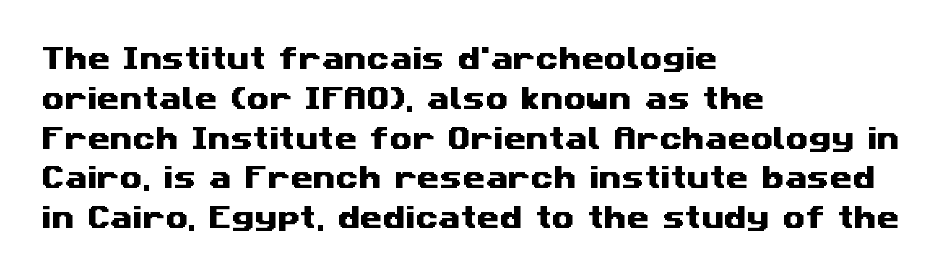
Successive baselines arrive at the customary interval. No extra tracking has been applied to these lines. Reading down the block, your eye returns to a fixed left position each line. The foot of each line stays bare and open.
